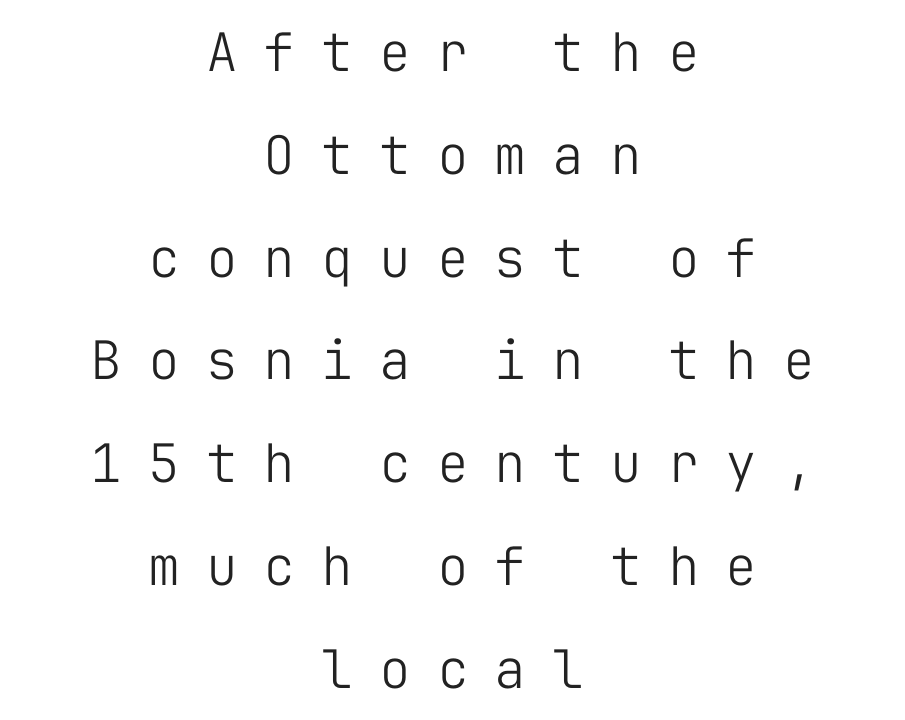
The image shows 53 px light sans-serif type, upright, monospaced; set centered, loose line spacing (1.94x), unusually wide letter spacing (+0.49 em), not underlined; low stroke contrast and a medium x-height.
